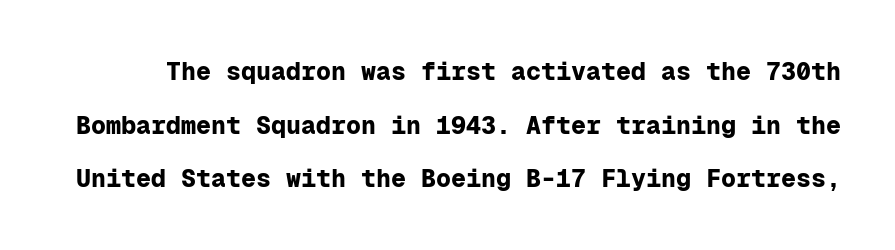
{"italic": "no", "bold": "yes", "underline": "no", "line_spacing": "loose", "line_spacing_ratio": 2.15, "letter_spacing": "normal", "letter_spacing_em": 0.0, "glyph_px": 25}
